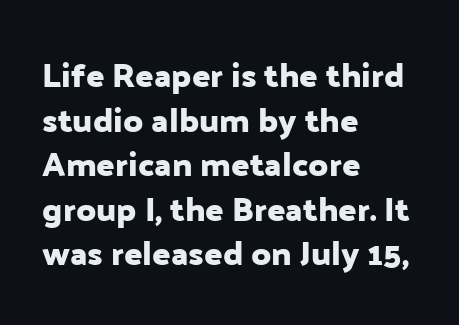
The passage shown is typeset with a sans-serif family. Character widths vary here, with narrow letters taking less room than wide ones. Vertically, the passage feels balanced, rows spaced as you'd expect. Between one letter and the next there's only the usual sliver of space. These lines stack with their left ends in a neat column. In terms of posture, this sample is upright.
